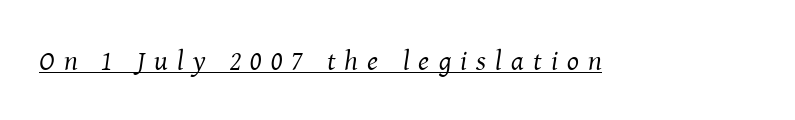
The image shows 28 px regular-weight serif type, italic (leaning right); set unusually wide letter spacing (+0.33 em), underlined; medium stroke contrast and a medium x-height.
